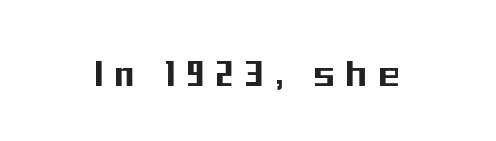
Q: Is the text italic (slanted)? A: No, it is upright.
Q: Is the typeface a serif or a sans-serif typeface? A: Sans-serif.
Q: Is the text underlined? A: No.
Q: Is the spacing between letters normal or unusually wide? A: Unusually wide.
Q: Width (condensed, normal, or wide)? A: Condensed.
Q: Stroke contrast? A: Medium.
Q: x-height? A: Medium.
Q: Monospaced? A: No.
